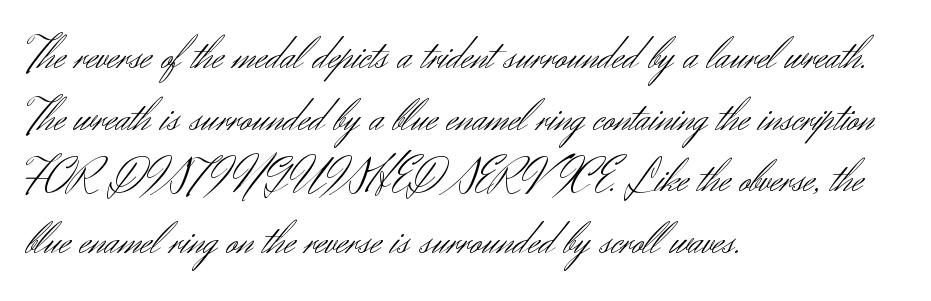
The image shows 46 px light sans-serif type; set left-aligned, normal line spacing (1.34x), normal letter spacing, not underlined; medium stroke contrast and a small x-height.
